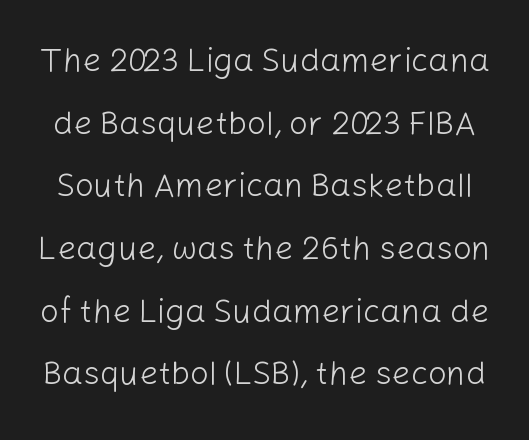
{"serif": "no", "italic": "no", "bold": "no", "weight": "light", "width": "normal", "stroke_contrast": "low", "x_height": "medium", "monospaced": "no", "underline": "no", "line_spacing": "loose", "line_spacing_ratio": 1.9, "letter_spacing": "normal", "letter_spacing_em": 0.0, "glyph_px": 33}
